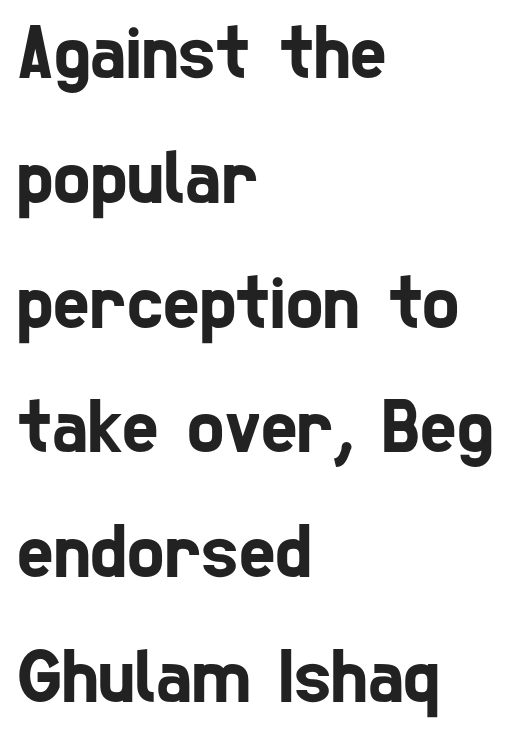
Descenders are the only things crossing below the line. The vertical gap from one line to the next is medium. Are there feet on the stems? There aren't — it's a sans. Nobody touched the tracking dial on this one. The face used here is proportionally spaced, like ordinary book or web type.
